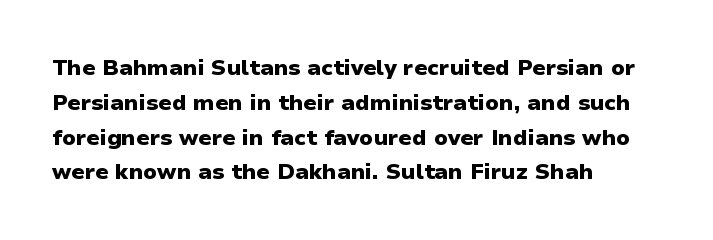
The image shows 22 px bold type, upright; set left-aligned, normal line spacing (1.58x), normal letter spacing, not underlined.
